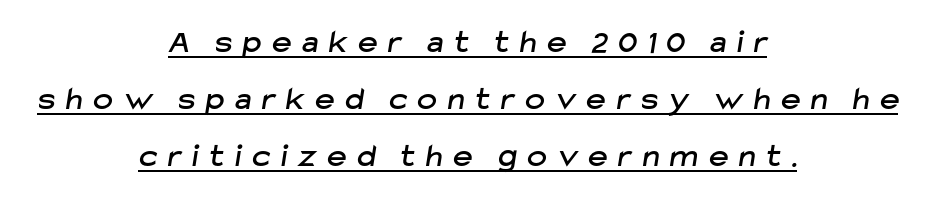
The image shows 33 px sans-serif type; set centered, line spacing 1.72x, unusually wide letter spacing (+0.33 em), underlined; low stroke contrast and a medium x-height.
